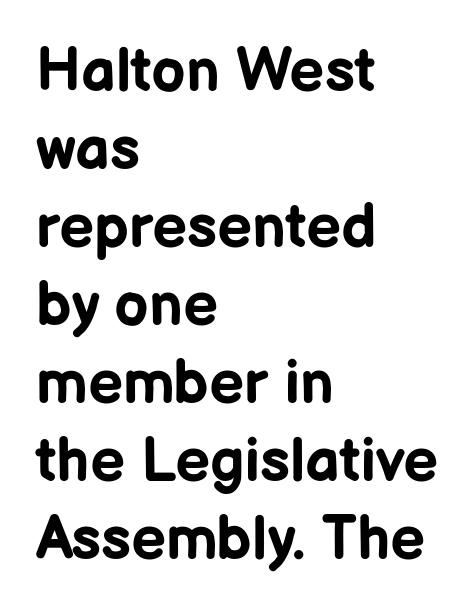
Q: Is the text bold? A: Yes.
Q: Is the text italic (slanted)? A: No, it is upright.
Q: Is the typeface a serif or a sans-serif typeface? A: Sans-serif.
Q: Is the text underlined? A: No.
Q: How is the paragraph aligned? A: Left-aligned.
Q: Is the spacing between letters normal or unusually wide? A: Normal.
Q: Is the spacing between lines tight, normal or loose? A: Normal.
Q: Width (condensed, normal, or wide)? A: Normal.
Q: Stroke contrast? A: Low.
Q: x-height? A: Medium.
Q: Monospaced? A: No.
